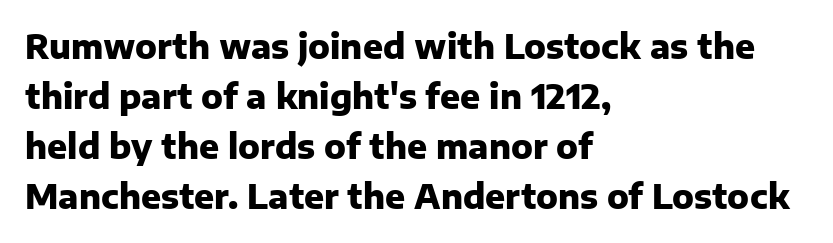
{"serif": "no", "italic": "no", "bold": "yes", "weight": "heavy", "width": "normal", "stroke_contrast": "low", "x_height": "medium", "monospaced": "no", "underline": "no", "align": "left", "line_spacing": "normal", "line_spacing_ratio": 1.52, "letter_spacing": "normal", "letter_spacing_em": 0.0, "glyph_px": 33}
